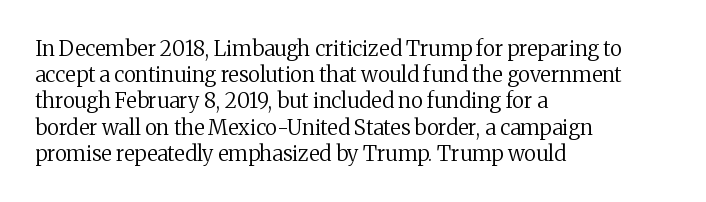
The image shows 21 px text type, upright; set left-aligned, normal line spacing (1.25x), normal letter spacing, not underlined.
